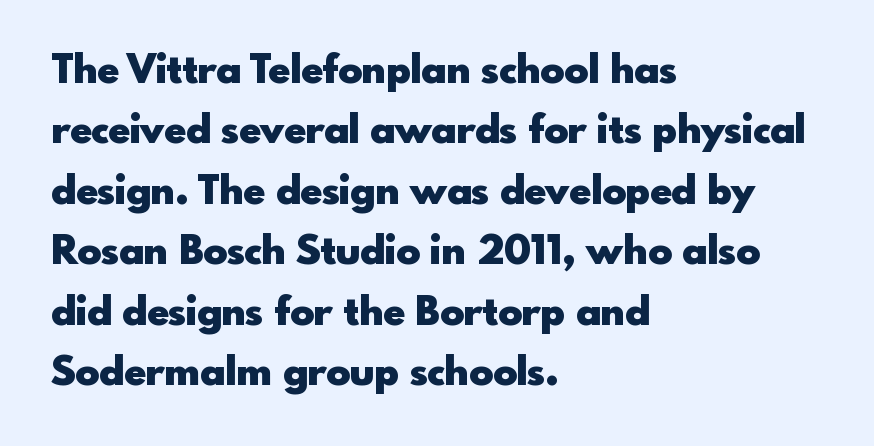
The image shows 40 px heavy sans-serif type, upright; set left-aligned, normal line spacing (1.51x), normal letter spacing, not underlined; a small x-height.
